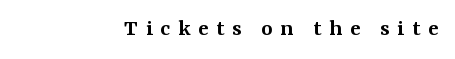
Notice the strokes are somewhat thickened but not fully heavy: this is a semibold. No word sits above an underline. The line texture is sparse and dotted thanks to wide tracking. Designer's note — italics off, roman on. A student would call this right alignment; a typographer would say flush right, rag left.
